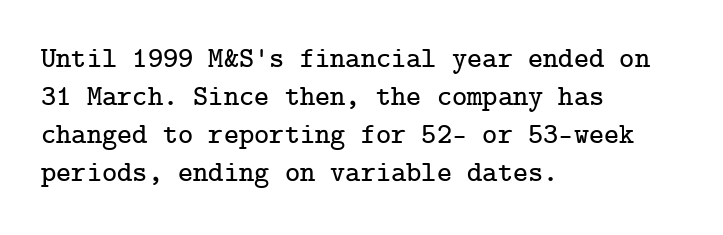
Font category for this specimen: serif. Quick note: not italic, upright. The strip under each line holds only bare page. The text block is weighted toward the left margin, trailing off unevenly rightward. The space between consecutive lines is moderate.
